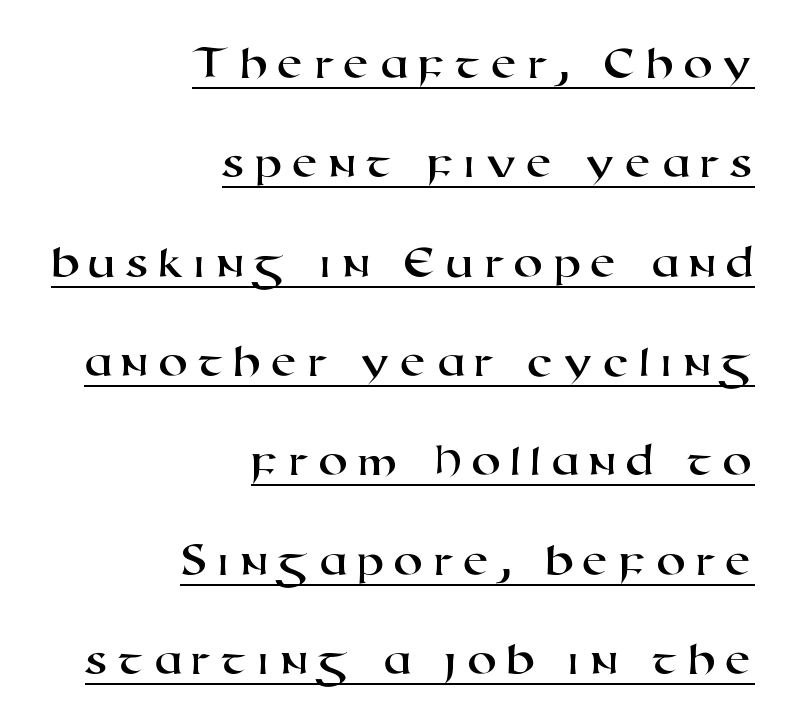
The image shows 48 px wide sans-serif type; set right-aligned, loose line spacing (2.07x), underlined; high stroke contrast and a medium x-height.
